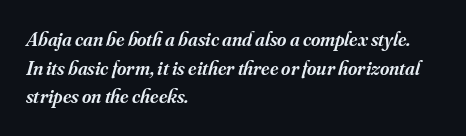
Q: Is the text bold? A: Semi-bold.
Q: Is the text italic (slanted)? A: Yes, it leans right by about 16 degrees.
Q: Is the text underlined? A: No.
Q: How is the paragraph aligned? A: Left-aligned.
Q: Is the spacing between letters normal or unusually wide? A: Normal.
Q: Is the spacing between lines tight, normal or loose? A: Normal.
